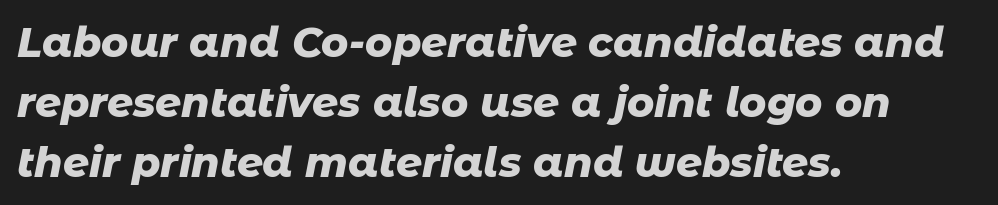
The image shows 41 px heavy type, italic (leaning right); set left-aligned, normal line spacing (1.46x), normal letter spacing, not underlined; low stroke contrast and a medium x-height.
